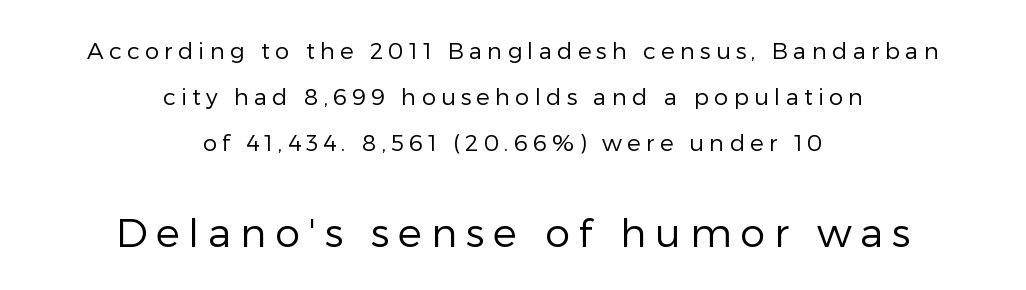
The image shows 40 px regular-weight sans-serif type, upright; set centered, loose line spacing (2.01x), unusually wide letter spacing (+0.22 em), not underlined; the second (bottom) block is 1.74x larger; low stroke contrast and a medium x-height.
